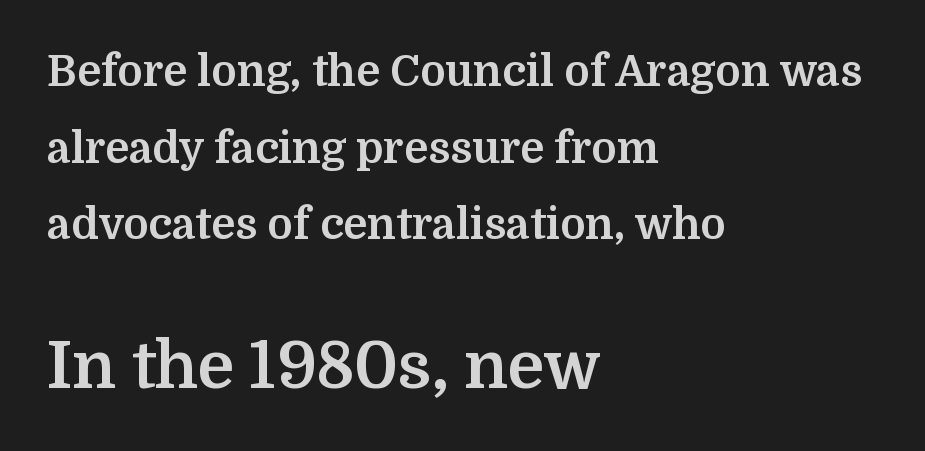
These words are printed bold, with thick strokes throughout. This sample has the flowing, uneven cadence of proportional lettering. Notice how the passage keeps a crisp vertical edge on the left only. Little horizontal feet cap the strokes, marking this as serif type.
